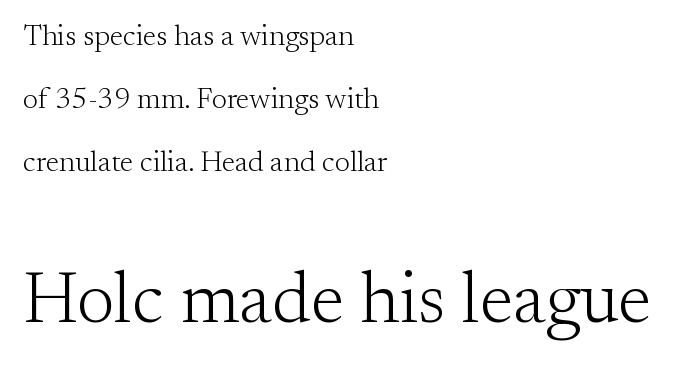
Q: Is the text bold? A: No.
Q: Is the text italic (slanted)? A: No, it is upright.
Q: Is the typeface a serif or a sans-serif typeface? A: Serif.
Q: Is the text underlined? A: No.
Q: How is the paragraph aligned? A: Left-aligned.
Q: Is the spacing between letters normal or unusually wide? A: Normal.
Q: Is the spacing between lines tight, normal or loose? A: Loose.
Q: Which block of text is set in a larger size, the first (top) or the second (bottom)? A: The second (bottom) one.
Q: Width (condensed, normal, or wide)? A: Normal.
Q: Stroke contrast? A: Medium.
Q: x-height? A: Small.
Q: Monospaced? A: No.
